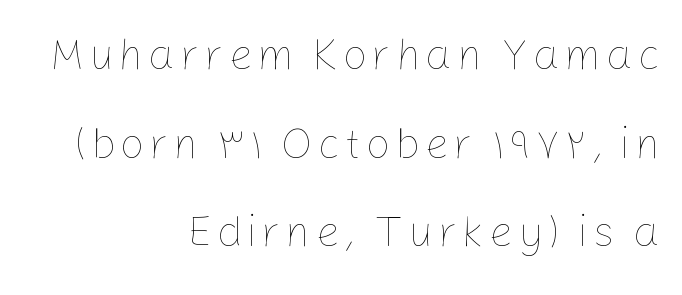
{"italic": "no", "bold": "no", "weight": "thin", "width": "normal", "stroke_contrast": "low", "x_height": "medium", "monospaced": "no", "underline": "no", "align": "right", "line_spacing": "loose", "line_spacing_ratio": 2.06, "glyph_px": 43}
